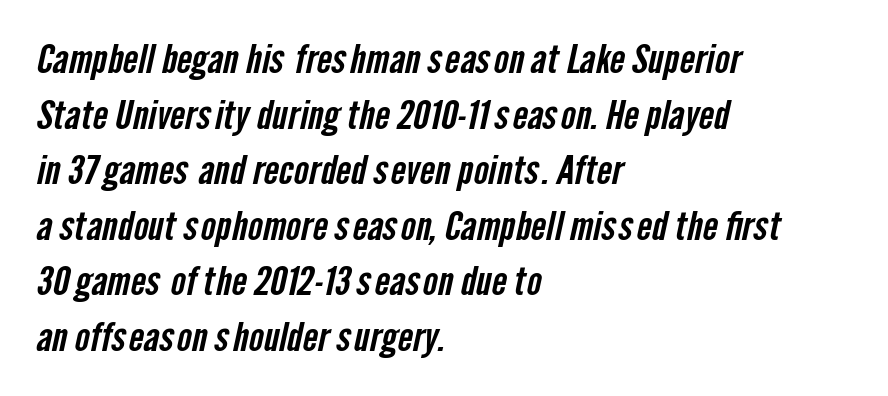
Q: Is the typeface a serif or a sans-serif typeface? A: Sans-serif.
Q: Is the text underlined? A: No.
Q: How is the paragraph aligned? A: Left-aligned.
Q: Is the spacing between letters normal or unusually wide? A: Normal.
Q: Is the spacing between lines tight, normal or loose? A: Normal.
Q: Width (condensed, normal, or wide)? A: Condensed.
Q: Stroke contrast? A: Low.
Q: x-height? A: Medium.
Q: Monospaced? A: No.
